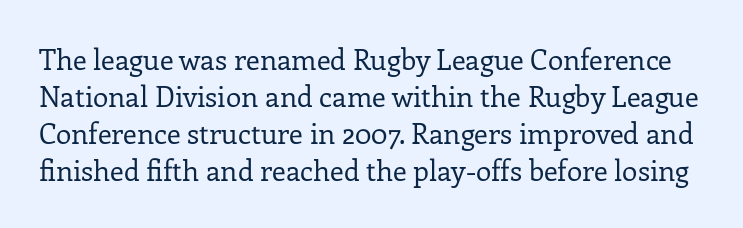
It's the straight-up-and-down kind of type. Classification — serif. The zone under the glyphs is completely vacant. This sample uses plain, unmodified letter spacing. Normally led — the rows are evenly, conventionally spaced. Each stroke keeps to a modest, everyday thickness or less.
